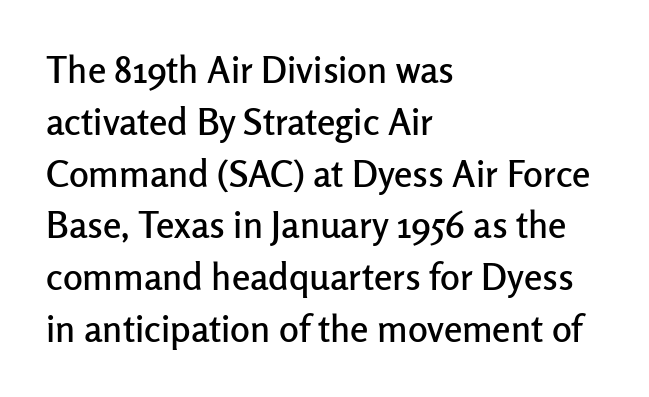
{"serif": "no", "italic": "no", "width": "normal", "stroke_contrast": "low", "x_height": "medium", "monospaced": "no", "underline": "no", "align": "left", "line_spacing": "normal", "line_spacing_ratio": 1.4, "letter_spacing": "normal", "letter_spacing_em": 0.0, "glyph_px": 37}
